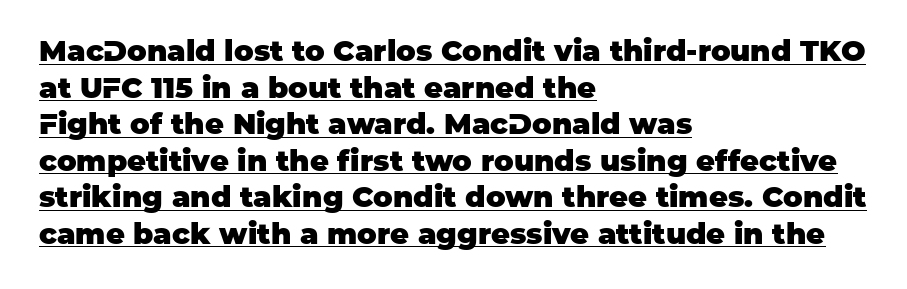
You can tell from the bare stems that sans-serif type was used. Is there any slant? The stems are plumb. Left-aligned paragraph, ragged on the right. The specimen includes a rule beneath the text block's lines.
